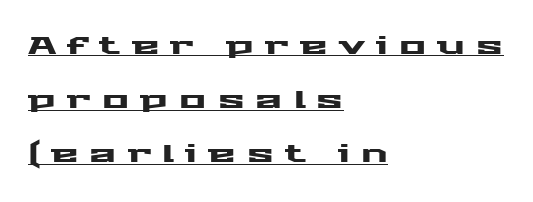
Q: Is the text italic (slanted)? A: No, it is upright.
Q: Is the text underlined? A: Yes.
Q: How is the paragraph aligned? A: Left-aligned.
Q: Is the spacing between letters normal or unusually wide? A: Unusually wide.
Q: Is the spacing between lines tight, normal or loose? A: Loose.
